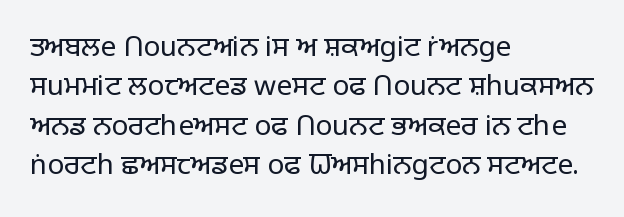
Italic? Not at all — the glyphs are vertical. You could call the tracking neutral — neither tight nor loose. In terms of leading, this rendering sits right in the middle. Anything drawn beneath the words? Only blank space. The rendering uses natural spacing where letterforms have individual widths. The strokes are not fattened; the text isn't bold.
